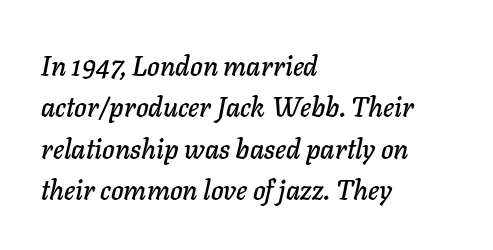
{"italic": "yes", "lean": "right", "slant_degrees": 11, "underline": "no", "align": "left", "line_spacing": "normal", "line_spacing_ratio": 1.53, "letter_spacing": "normal", "letter_spacing_em": 0.0, "glyph_px": 27}
